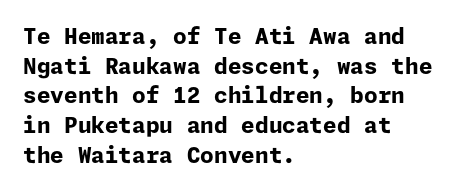
{"italic": "no", "bold": "yes", "underline": "no", "align": "left", "line_spacing": "normal", "line_spacing_ratio": 1.35, "letter_spacing": "normal", "letter_spacing_em": 0.0, "glyph_px": 22}
